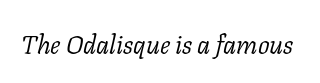
{"italic": "yes", "lean": "right", "slant_degrees": 11, "bold": "no", "underline": "no", "letter_spacing": "normal", "letter_spacing_em": 0.0, "glyph_px": 26}
